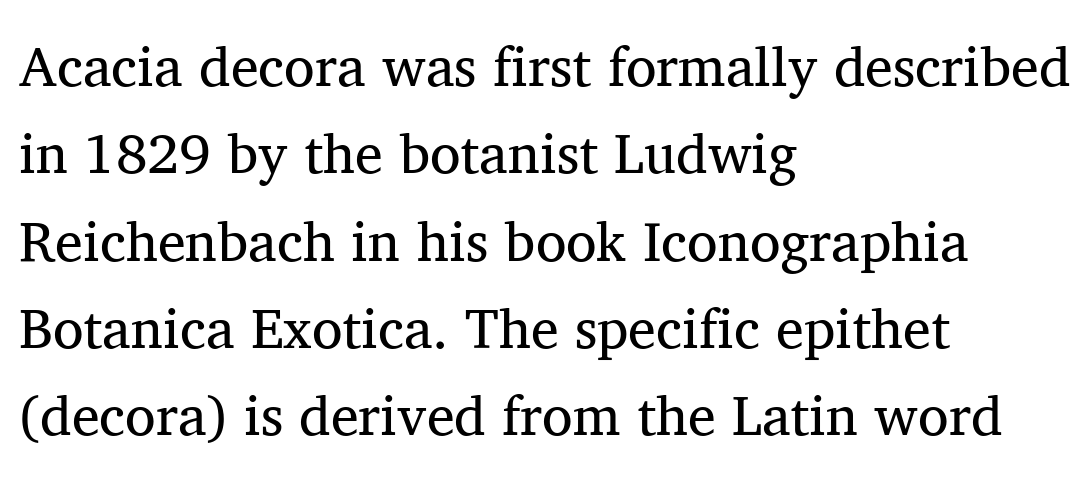
The image shows 56 px regular-weight serif type, upright; set left-aligned, normal line spacing (1.56x), normal letter spacing, not underlined; medium stroke contrast and a medium x-height.
